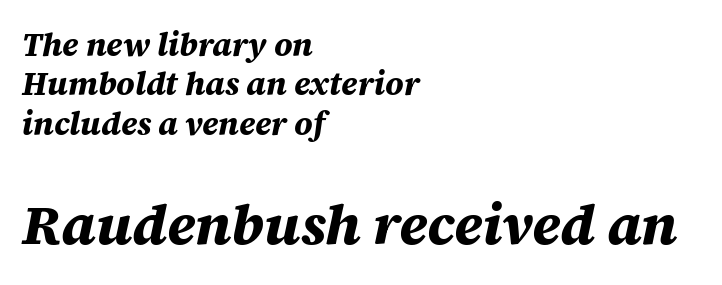
Note the varied advance widths — an 'i' is clearly narrower than an 'm'. A classic flush-left, rag-right setting is used for this passage. The area under the type is left untouched. Size contrast runs from small at the top to large at the bottom. Inter-character spacing is left at the font's built-in metrics.
